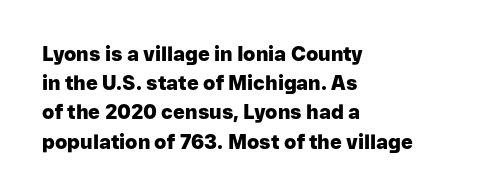
Q: Is the text bold? A: Yes.
Q: Is the text italic (slanted)? A: No, it is upright.
Q: Is the text underlined? A: No.
Q: How is the paragraph aligned? A: Left-aligned.
Q: Is the spacing between letters normal or unusually wide? A: Normal.
Q: Is the spacing between lines tight, normal or loose? A: Normal.
